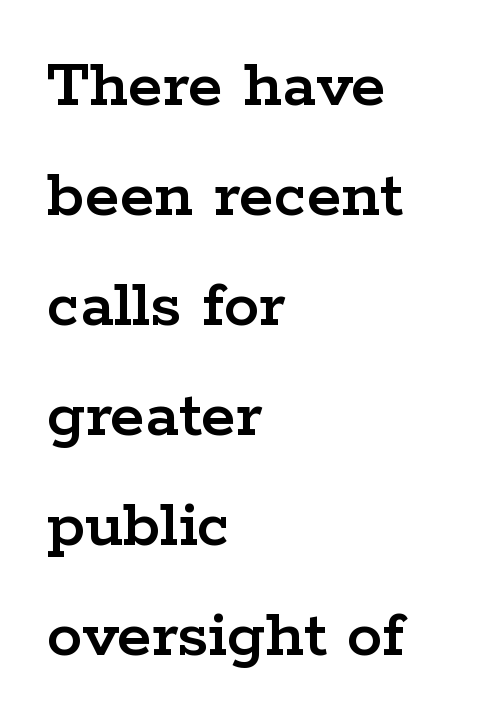
The image shows 71 px wide serif type, upright; set left-aligned, normal line spacing (1.55x), normal letter spacing, not underlined; low stroke contrast and a medium x-height.
